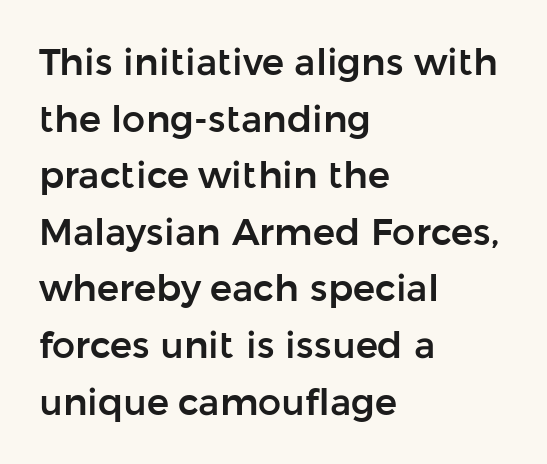
Letter spacing: default. The lines in this sample share a left origin and differ only in where they stop. Examine the stroke ends and you'll find no serifs. The block of text has a typical density, with ordinary space between rows. Rendered with straight, roman letterforms. The space directly below the letters is spotless.
